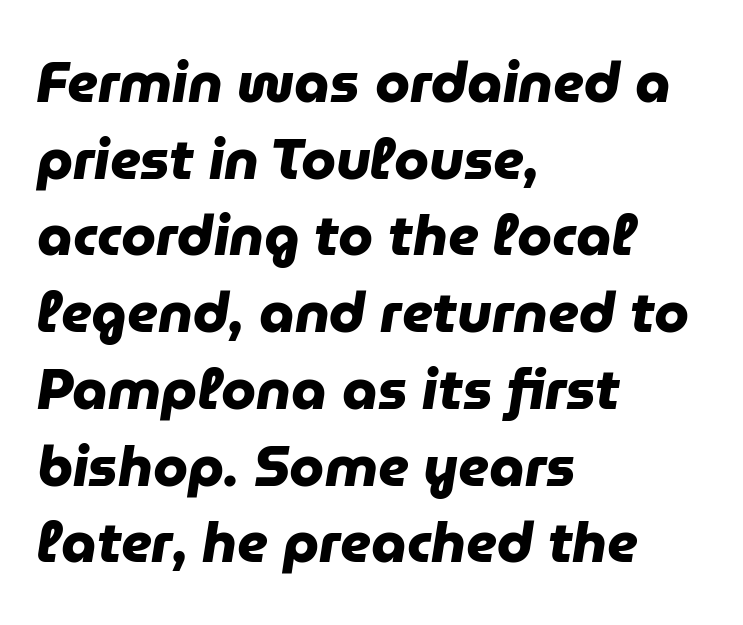
The rendering uses natural spacing where letterforms have individual widths. Typeset ragged right — the left edge is the straight one. Words float on clear page, feet unadorned. The characters display no serif detailing; their extremities are plain. Its strokes are broad and dark, the hallmark of bold type. If you measured baseline to baseline, you'd find a middling distance.
